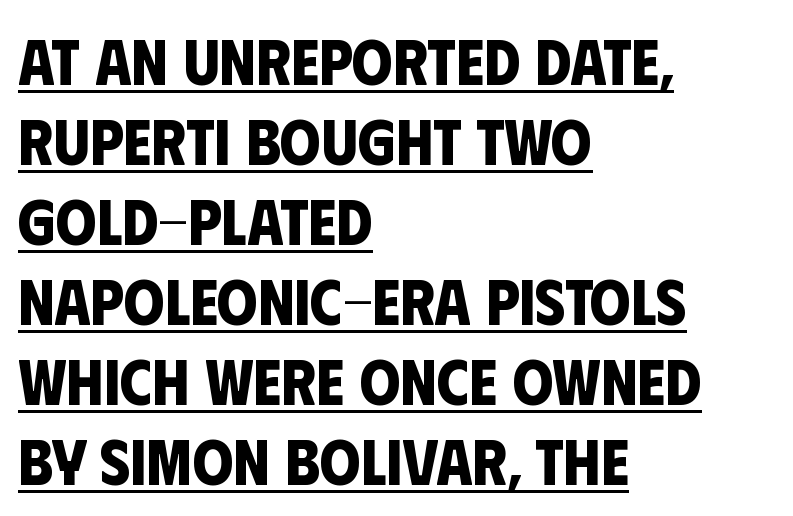
The image shows 65 px bold, condensed sans-serif type; set left-aligned, line spacing 1.23x, normal letter spacing, underlined; low stroke contrast and a large x-height.
